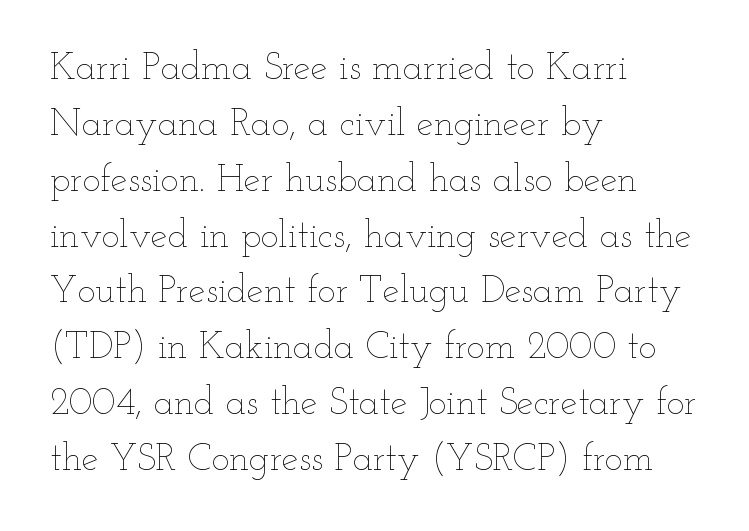
Q: Is the text bold? A: No.
Q: Is the text italic (slanted)? A: No, it is upright.
Q: Is the text underlined? A: No.
Q: How is the paragraph aligned? A: Left-aligned.
Q: Is the spacing between letters normal or unusually wide? A: Normal.
Q: Is the spacing between lines tight, normal or loose? A: Normal.
Q: Width (condensed, normal, or wide)? A: Wide.
Q: Stroke contrast? A: Low.
Q: x-height? A: Small.
Q: Monospaced? A: No.
